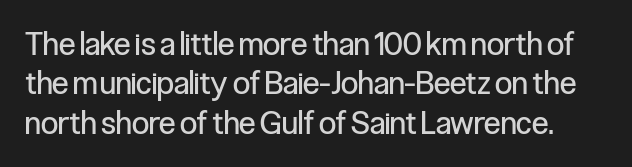
Q: Is the text bold? A: No.
Q: Is the text italic (slanted)? A: No, it is upright.
Q: Is the typeface a serif or a sans-serif typeface? A: Sans-serif.
Q: Is the text underlined? A: No.
Q: Is the spacing between letters normal or unusually wide? A: Normal.
Q: Is the spacing between lines tight, normal or loose? A: Normal.
Q: Width (condensed, normal, or wide)? A: Condensed.
Q: Stroke contrast? A: Low.
Q: x-height? A: Medium.
Q: Monospaced? A: No.
